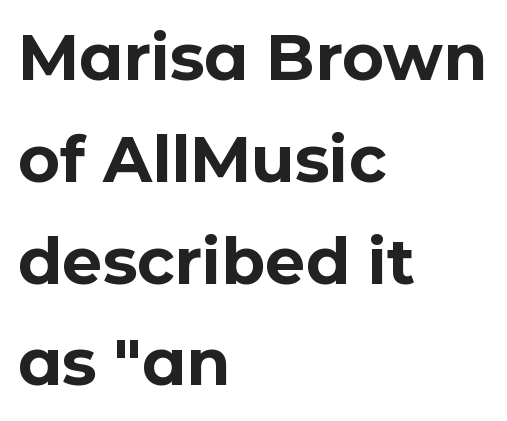
{"serif": "no", "italic": "no", "bold": "yes", "weight": "bold", "width": "normal", "stroke_contrast": "low", "x_height": "medium", "monospaced": "no", "underline": "no", "align": "left", "line_spacing": "normal", "line_spacing_ratio": 1.59, "letter_spacing": "normal", "letter_spacing_em": 0.0, "glyph_px": 64}
